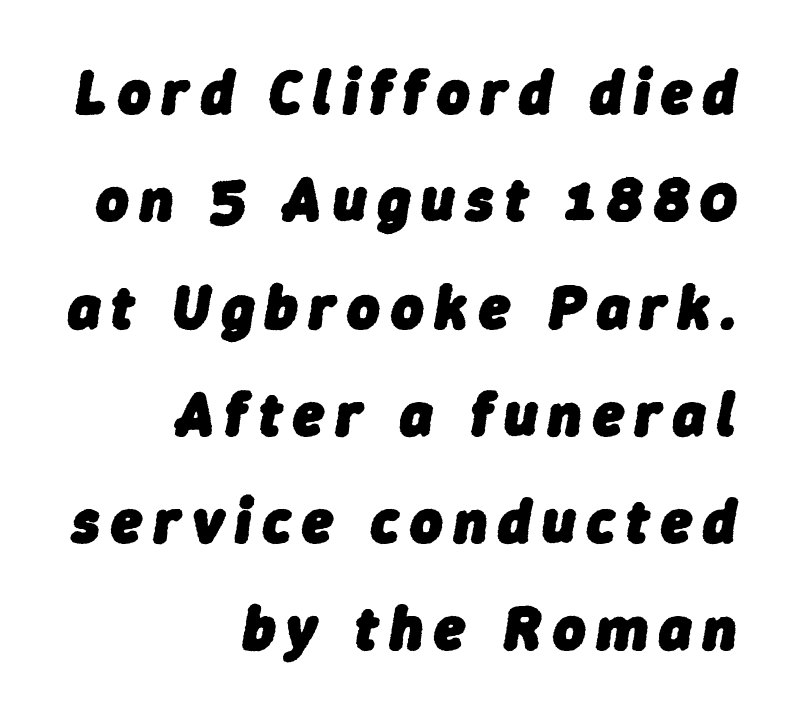
The space directly below the letters is spotless. Here the designer chose a conventional face with non-uniform glyph widths. Bold? Absolutely — the strokes are thick and heavy. If you drew a line through each stem, it would be angled. The lines are quadded right.
